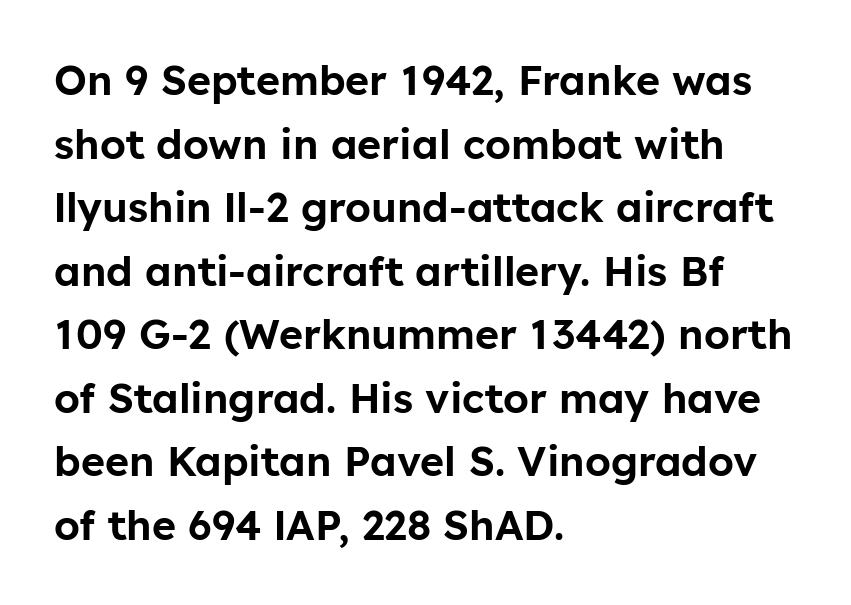
{"serif": "no", "italic": "no", "width": "normal", "stroke_contrast": "low", "x_height": "medium", "monospaced": "no", "underline": "no", "align": "left", "line_spacing": "normal", "line_spacing_ratio": 1.55, "letter_spacing": "normal", "letter_spacing_em": 0.0, "glyph_px": 41}
